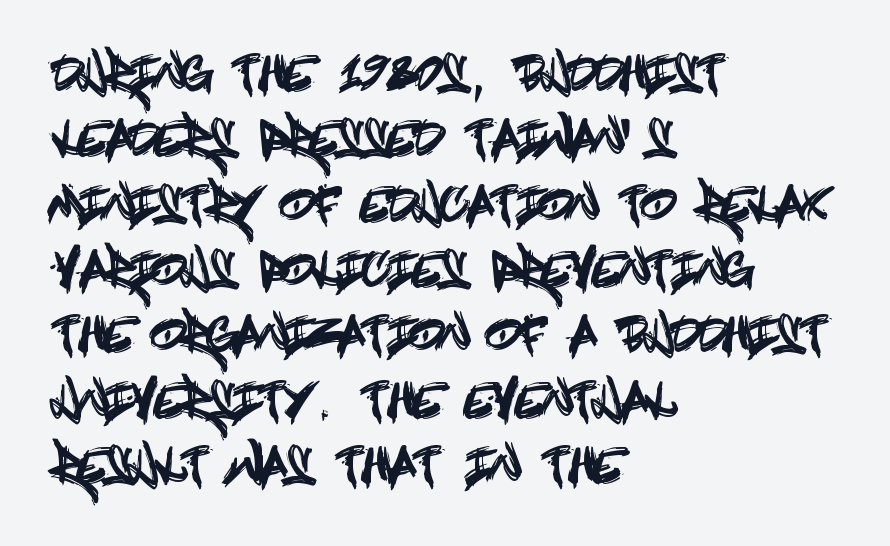
The image shows 46 px condensed sans-serif type; set left-aligned, normal line spacing (1.42x), normal letter spacing, not underlined; a large x-height.
